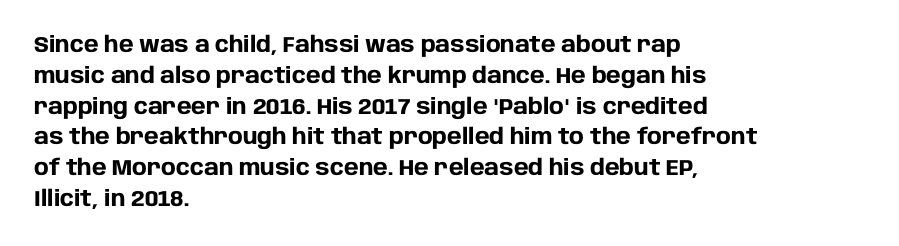
No italicization has been applied; the sample stays upright. The line-height multiplier appears to be the usual default. The face used here has the dense, thick strokes of a bold. Clear beneath every line of the passage. Each word holds together tightly as a unit, with standard inter-letter gaps. The typesetter chose a ragged-right arrangement here.
